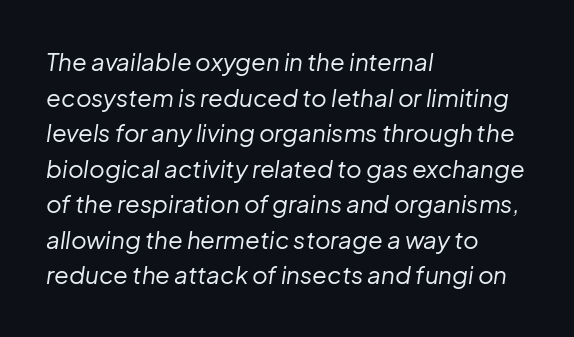
When letters slant like this, we call the style italic. This rendering features lettering with no underline. Counters stay open thanks to moderate or lighter strokes. Line beginnings align vertically; line endings do not. This sample keeps an unexceptional amount of space between lines.
